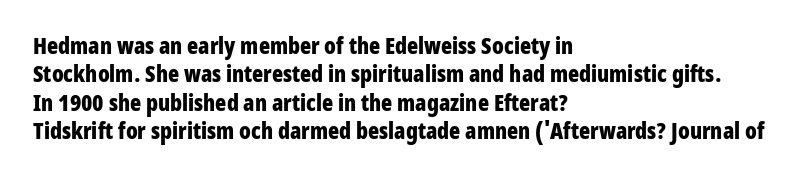
Q: Is the text bold? A: Yes.
Q: Is the text italic (slanted)? A: No, it is upright.
Q: Is the text underlined? A: No.
Q: How is the paragraph aligned? A: Left-aligned.
Q: Is the spacing between letters normal or unusually wide? A: Normal.
